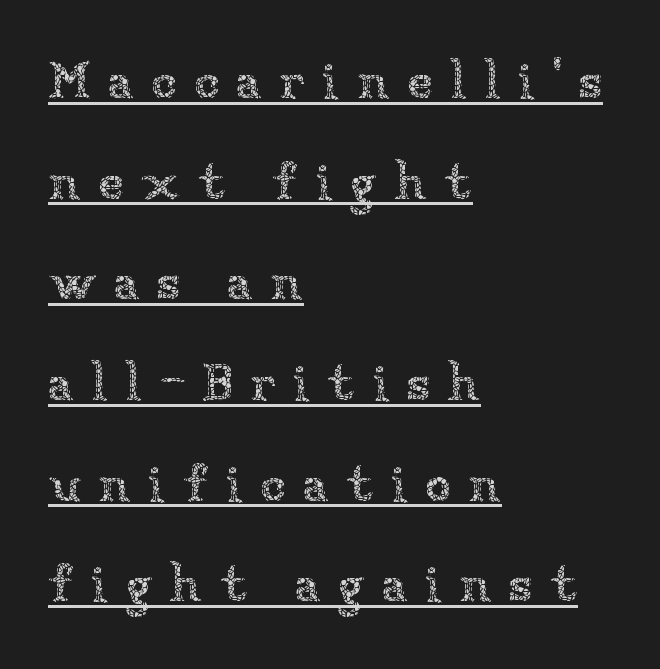
The image shows 53 px thin type, upright; set left-aligned, loose line spacing (1.9x), unusually wide letter spacing (+0.32 em), underlined; low stroke contrast and a medium x-height.
